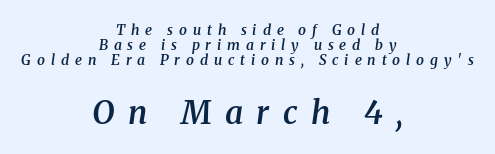
Q: Is the text bold? A: Semi-bold.
Q: Is the text italic (slanted)? A: Yes, it leans right by about 8 degrees.
Q: Is the typeface a serif or a sans-serif typeface? A: Serif.
Q: Is the text underlined? A: No.
Q: How is the paragraph aligned? A: Centered.
Q: Is the spacing between letters normal or unusually wide? A: Unusually wide.
Q: Is the spacing between lines tight, normal or loose? A: Tight.
Q: Which block of text is set in a larger size, the first (top) or the second (bottom)? A: The second (bottom) one.
Q: Width (condensed, normal, or wide)? A: Normal.
Q: Stroke contrast? A: Medium.
Q: x-height? A: Medium.
Q: Monospaced? A: No.
